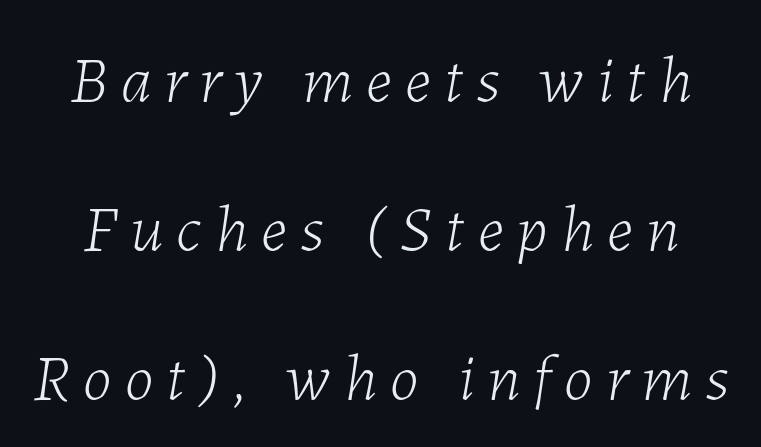
The image shows 66 px light type, italic (leaning right); set loose line spacing (2.26x), unusually wide letter spacing (+0.2 em), not underlined; low stroke contrast and a medium x-height.
